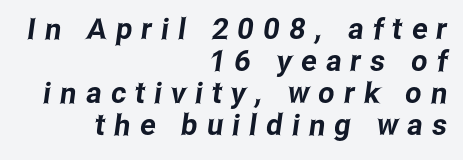
The image shows 29 px condensed sans-serif type; set right-aligned, tight line spacing (1.1x), unusually wide letter spacing (+0.32 em), not underlined; low stroke contrast and a medium x-height.
